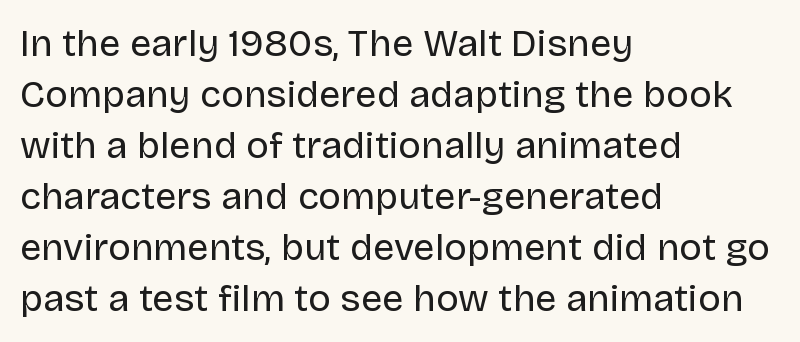
{"serif": "no", "italic": "no", "bold": "no", "weight": "regular", "width": "normal", "stroke_contrast": "low", "x_height": "large", "monospaced": "no", "underline": "no", "align": "left", "line_spacing": "normal", "line_spacing_ratio": 1.34, "letter_spacing": "normal", "letter_spacing_em": 0.0, "glyph_px": 38}
